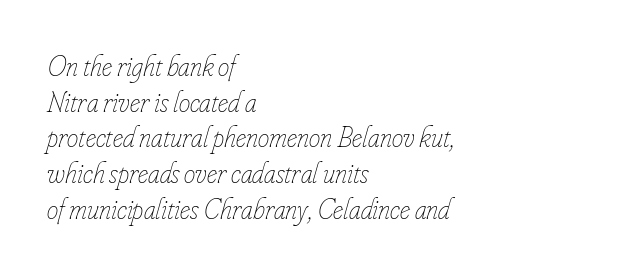
{"italic": "yes", "lean": "right", "slant_degrees": 16, "bold": "no", "weight": "thin", "width": "condensed", "stroke_contrast": "low", "x_height": "small", "monospaced": "no", "underline": "no", "align": "left", "line_spacing_ratio": 1.23, "letter_spacing": "normal", "letter_spacing_em": 0.0, "glyph_px": 29}
